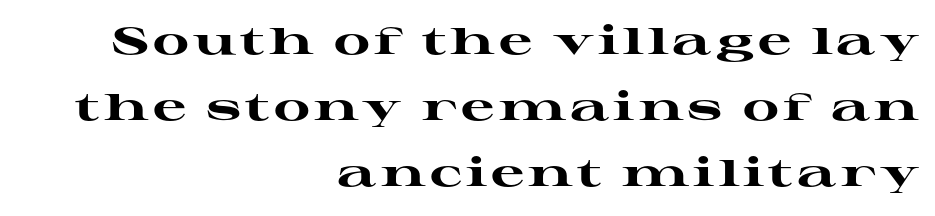
The image shows 37 px heavy, wide serif type, upright; set right-aligned, line spacing 1.79x, not underlined; high stroke contrast and a medium x-height.
